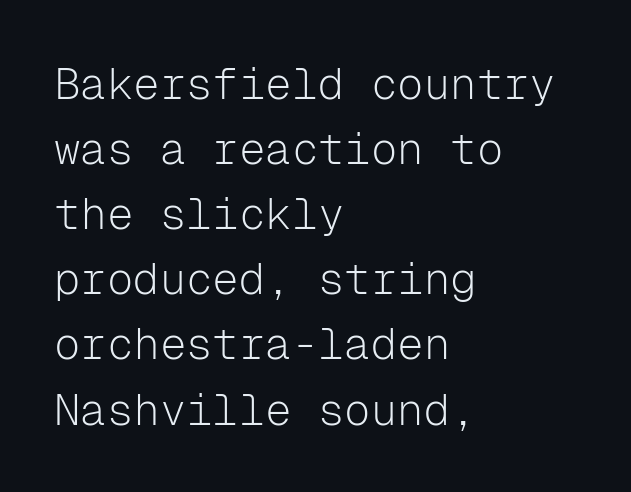
Baseline-to-baseline distance is the conventional proportion of letter height. Monospaced: the letters line up in strict vertical columns. The horizontal fit of the characters is conventional and even. These lines were composed using upright roman letters. The typeface has the unassuming heft of standard copy or less. Serif or sans? Sans — the stroke terminals are bare.
